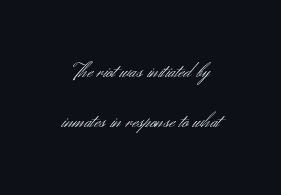
{"bold": "no", "underline": "no", "line_spacing": "loose", "line_spacing_ratio": 2.19, "letter_spacing": "normal", "letter_spacing_em": 0.0, "glyph_px": 23}
